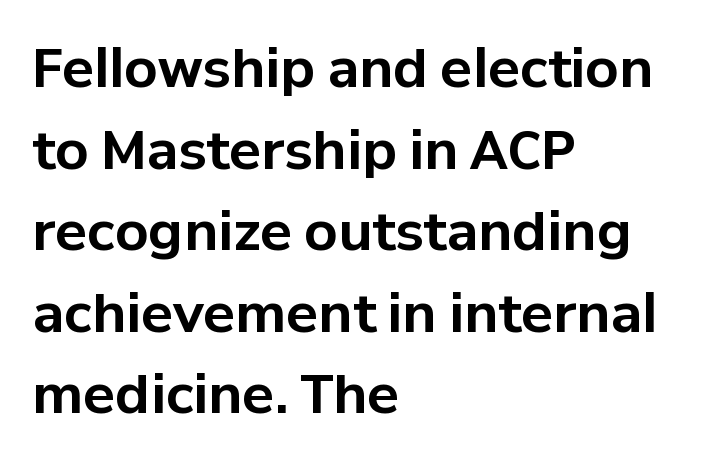
{"serif": "no", "italic": "no", "bold": "yes", "weight": "bold", "width": "normal", "stroke_contrast": "low", "x_height": "medium", "monospaced": "no", "underline": "no", "align": "left", "line_spacing": "normal", "line_spacing_ratio": 1.54, "letter_spacing": "normal", "letter_spacing_em": 0.0, "glyph_px": 53}
